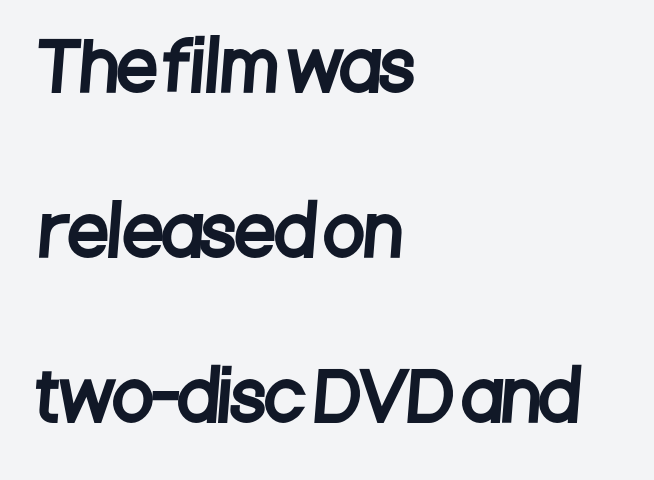
The image shows 66 px condensed sans-serif type; set left-aligned, loose line spacing (2.5x), normal letter spacing, not underlined; low stroke contrast and a large x-height.
